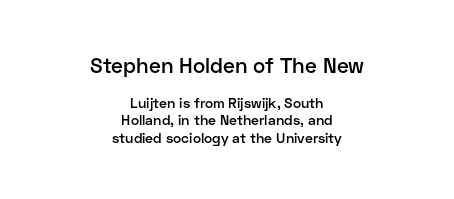
{"italic": "no", "bold": "semi", "underline": "no", "align": "center", "line_spacing_ratio": 1.22, "letter_spacing": "normal", "letter_spacing_em": 0.0, "larger_block": "first", "size_ratio": 1.5, "glyph_px": 21}
